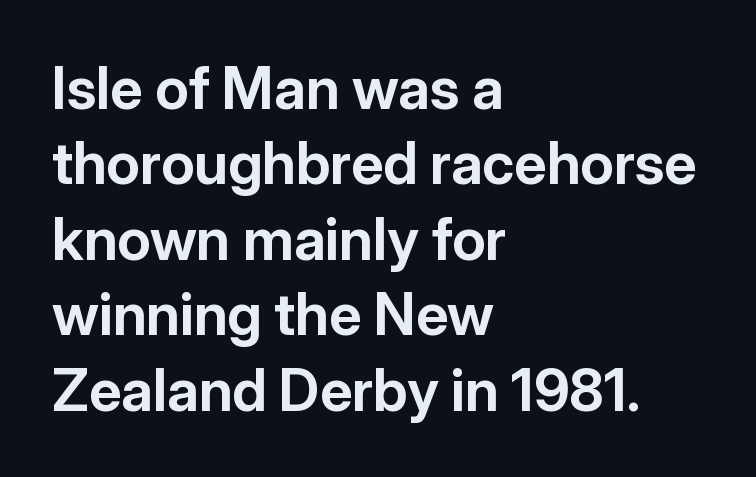
The image shows 58 px bold sans-serif type, upright; set left-aligned, normal line spacing (1.3x), normal letter spacing, not underlined; low stroke contrast and a medium x-height.
